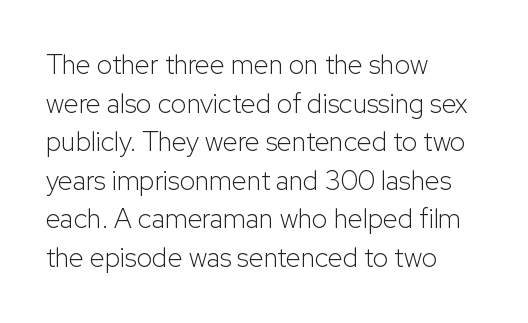
The image shows 27 px text type, upright; set left-aligned, normal line spacing (1.43x), normal letter spacing, not underlined.
